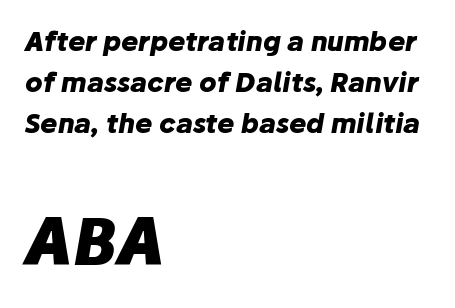
The image shows 65 px heavy type, italic (leaning right); set left-aligned, normal line spacing (1.58x), normal letter spacing, not underlined; the second (bottom) block is 2.5x larger; low stroke contrast and a medium x-height.
